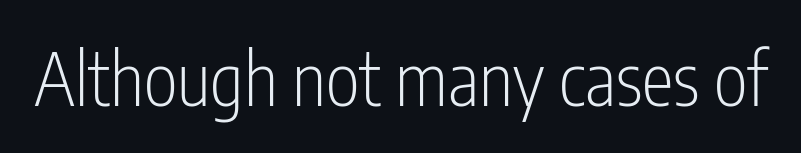
No extra tracking has been applied to these lines. Letters have the restrained weight of plain body copy at most. A roman cut, with each character standing at attention. Think of a printed novel: that variable character pitch is what you see here.
